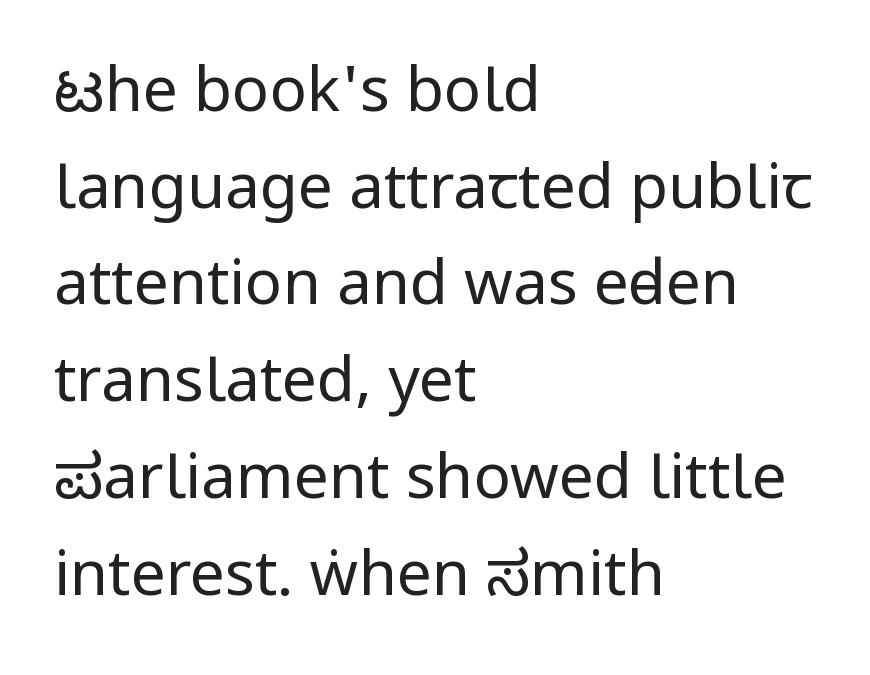
The designer left line spacing at the default. How are the letters spaced? Ordinarily, with no added tracking. Descenders hang freely into open space. These lines were composed using upright roman letters. A typesetter would label this face a sans.
